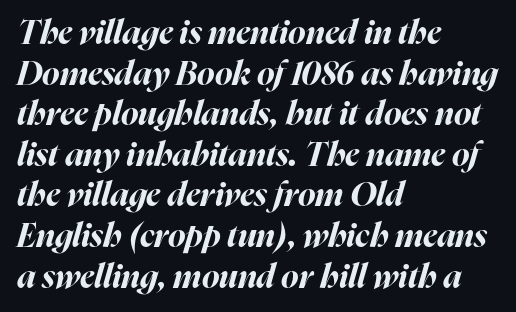
Line starts are locked; line ends wander. Emphasis-style slanted type is in use. Character widths vary here, with narrow letters taking less room than wide ones. The type is set solid horizontally, with unmodified tracking. The specimen omits any rule beneath the text block's lines. Look at the stroke-to-counter ratio: heavy, a bold.
